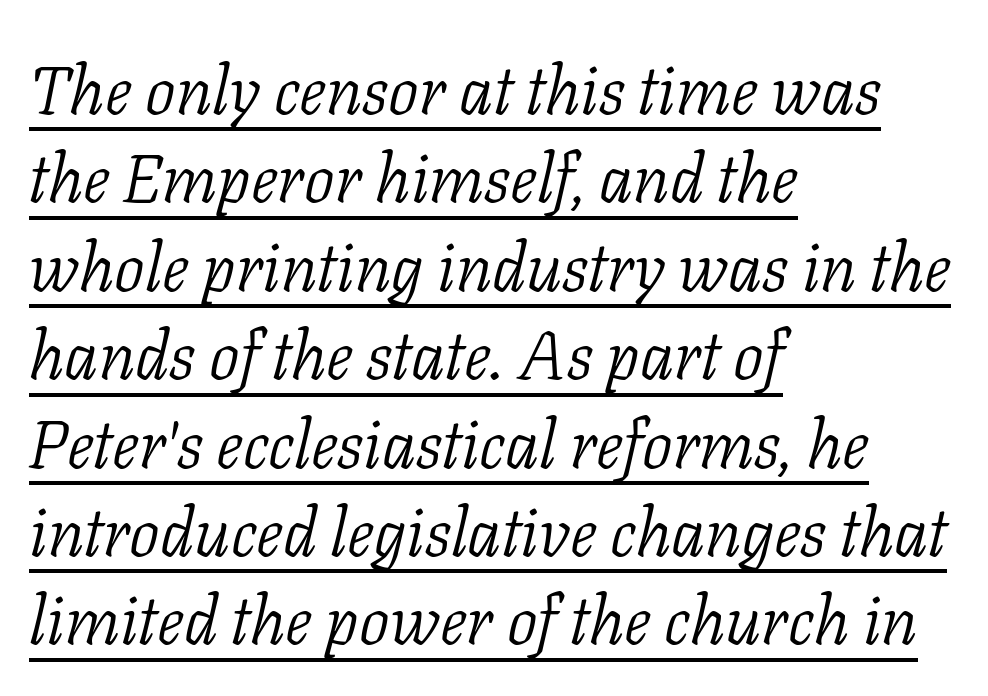
The image shows 68 px light serif type, italic (leaning right); set left-aligned, normal line spacing (1.3x), normal letter spacing, underlined; low stroke contrast and a medium x-height.
